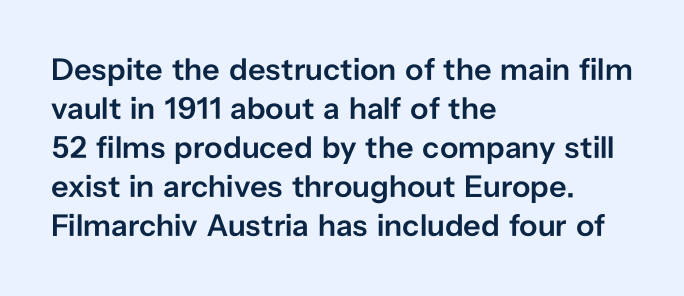
Each row of text sits above clean, open space. The letters sit at their default tracking, neither squeezed nor spread. Horizontal bands of white between lines are of average thickness. The letters stand upright; this is a roman face. The rag falls on the right side of this text block.
